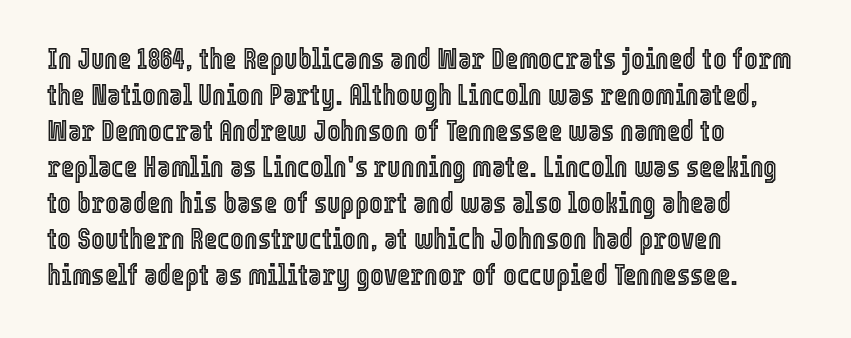
{"italic": "no", "width": "condensed", "x_height": "medium", "monospaced": "no", "underline": "no", "align": "left", "line_spacing_ratio": 1.24, "letter_spacing": "normal", "letter_spacing_em": 0.0, "glyph_px": 29}
